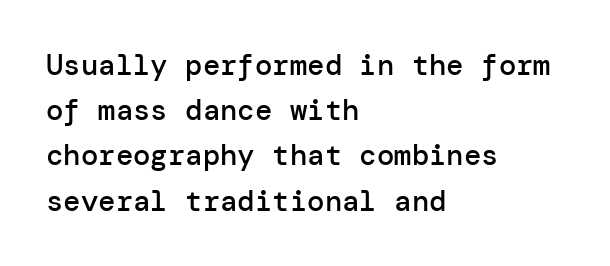
{"serif": "no", "italic": "no", "bold": "semi", "weight": "semibold", "width": "normal", "stroke_contrast": "low", "x_height": "medium", "underline": "no", "align": "left", "line_spacing": "normal", "line_spacing_ratio": 1.56, "letter_spacing": "normal", "letter_spacing_em": 0.0, "glyph_px": 29}
